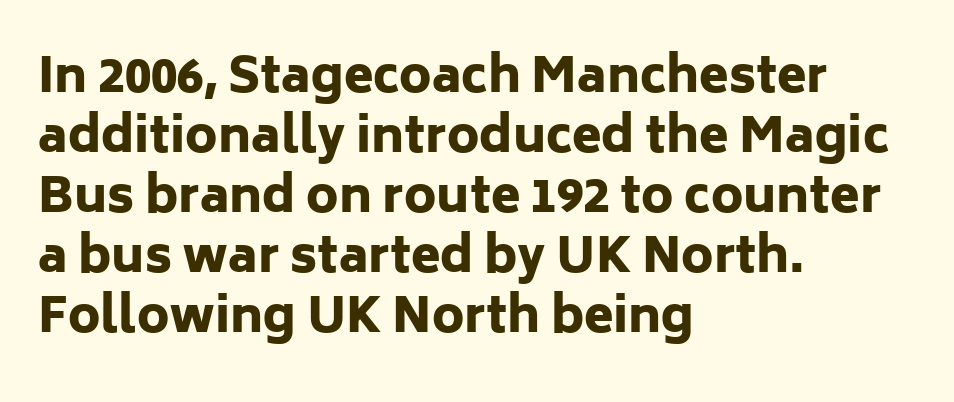
Varying glyph widths throughout — classic text-font behaviour. The setting favours the left margin, as ordinary paragraphs usually do. The specimen omits any rule beneath the text block's lines. Serif or sans? Sans — the stroke terminals are bare. Does the lettering tilt? It doesn't — this is upright. What's the leading like? Ordinary, nothing unusual.
